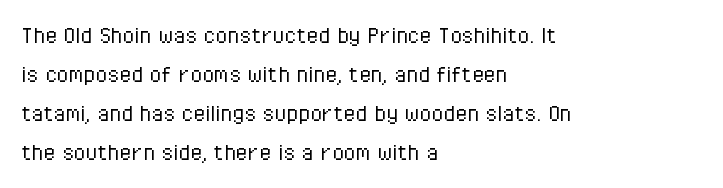
Default kerning and tracking; the words read as compact shapes. No heavy texture on the line: the type isn't bold. A roman cut, with each character standing at attention. Notice how the passage keeps a crisp vertical edge on the left only. Bare-footed words on every line.
